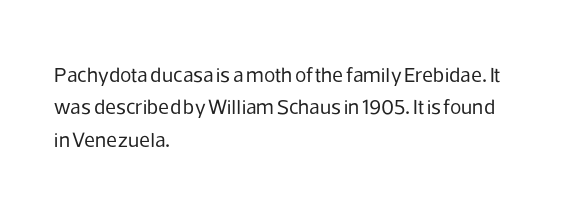
The image shows 21 px text type, upright; set left-aligned, normal line spacing (1.54x), normal letter spacing, not underlined.
